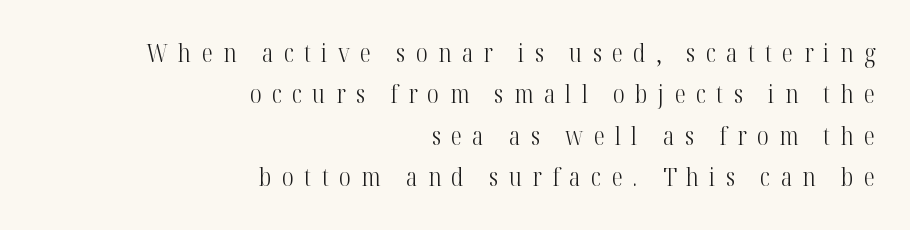
{"italic": "no", "bold": "no", "underline": "no", "align": "right", "line_spacing": "normal", "line_spacing_ratio": 1.66, "letter_spacing": "wide", "letter_spacing_em": 0.41, "glyph_px": 25}
